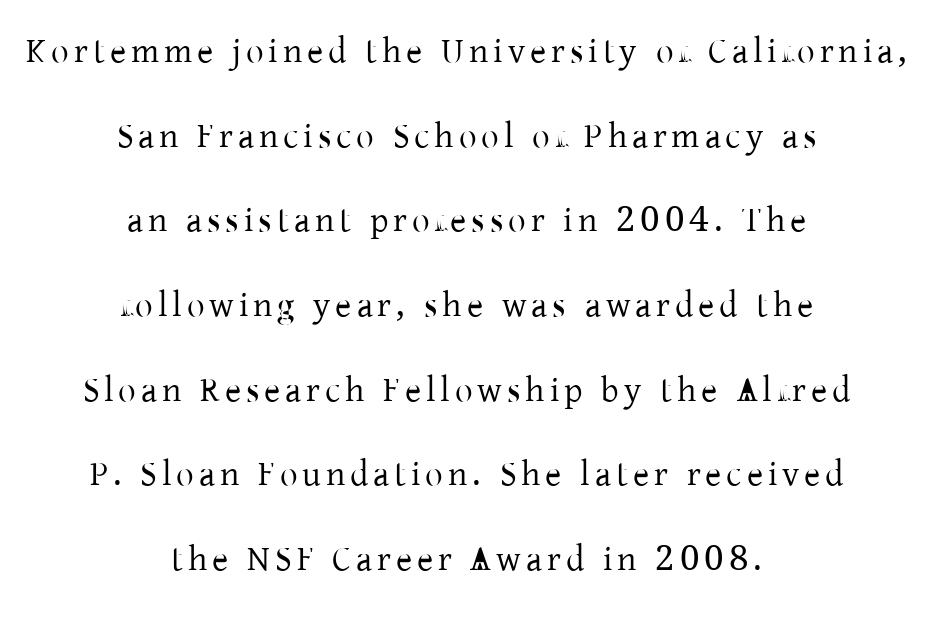
The image shows 35 px regular-weight serif type, upright; set centered, loose line spacing (2.42x), not underlined; low stroke contrast and a medium x-height.
